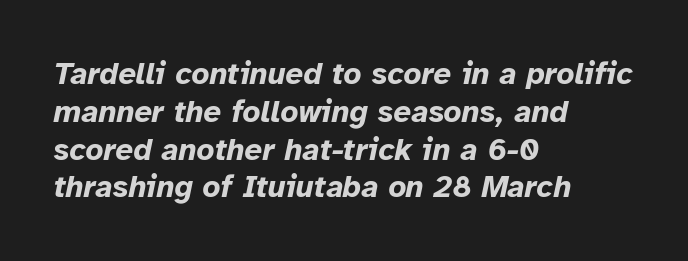
Q: Is the text bold? A: Yes.
Q: Is the text italic (slanted)? A: Yes, it leans right by about 12 degrees.
Q: Is the text underlined? A: No.
Q: How is the paragraph aligned? A: Left-aligned.
Q: Is the spacing between letters normal or unusually wide? A: Normal.
Q: Width (condensed, normal, or wide)? A: Normal.
Q: Stroke contrast? A: Low.
Q: x-height? A: Medium.
Q: Monospaced? A: No.
